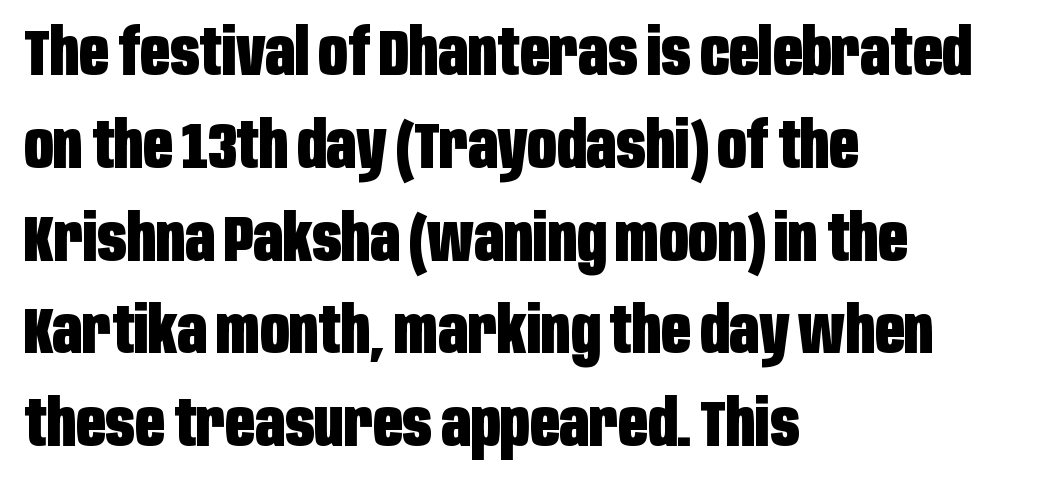
It's the straight-up-and-down kind of type. Letters rest on an invisible, unmarked baseline. Line spacing here is normal. Inter-character spacing is left at the font's built-in metrics. Pretty heavy lettering here — definitely bold.
